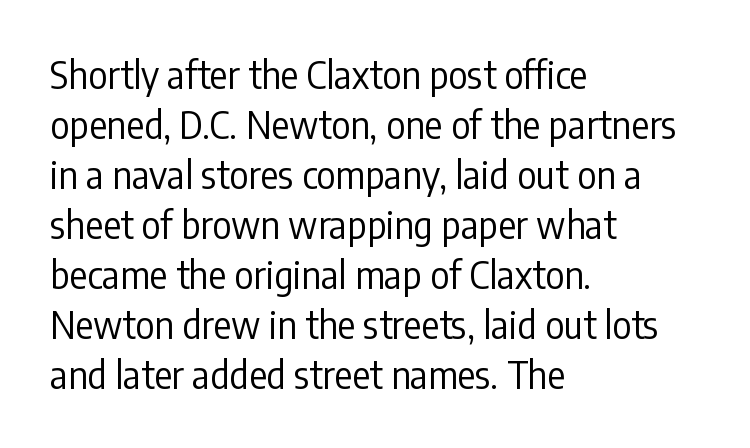
The image shows 37 px regular-weight, condensed sans-serif type, upright; set left-aligned, normal line spacing (1.35x), normal letter spacing, not underlined; low stroke contrast and a medium x-height.
